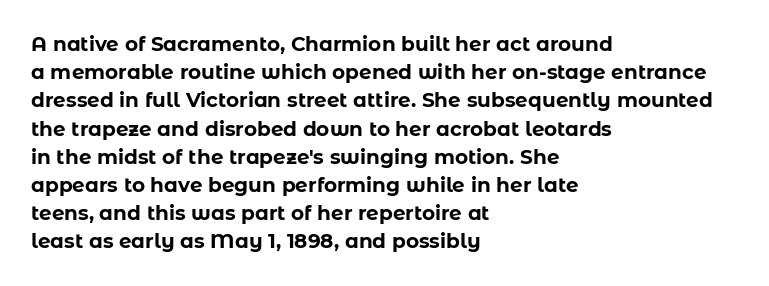
Upright lettering throughout. Each line starts at the same left margin while the right side varies. The passage shown has conventional tracking throughout. The glyphs have the mass of a bold cut. Summary of vertical rhythm: regular, with standard interline spacing. Words float on clear page, feet unadorned.
